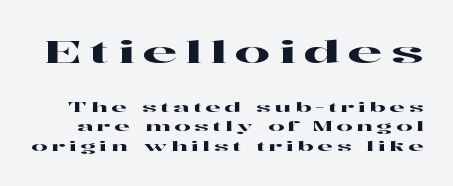
Q: Is the text italic (slanted)? A: No, it is upright.
Q: Is the typeface a serif or a sans-serif typeface? A: Serif.
Q: Is the text underlined? A: No.
Q: Is the spacing between letters normal or unusually wide? A: Unusually wide.
Q: Is the spacing between lines tight, normal or loose? A: Normal.
Q: Which block of text is set in a larger size, the first (top) or the second (bottom)? A: The first (top) one.
Q: Width (condensed, normal, or wide)? A: Wide.
Q: Stroke contrast? A: High.
Q: x-height? A: Medium.
Q: Monospaced? A: No.
